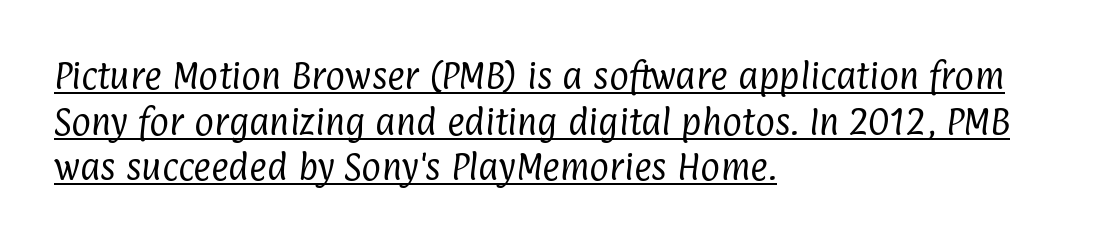
The image shows 30 px regular-weight, condensed sans-serif type; set left-aligned, normal line spacing (1.52x), normal letter spacing, underlined; low stroke contrast and a medium x-height.
